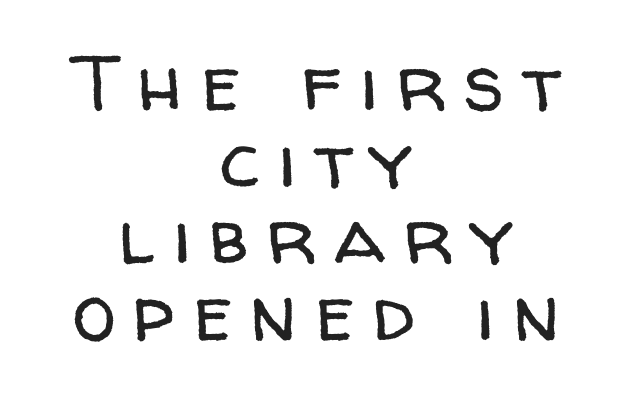
{"serif": "no", "italic": "no", "bold": "no", "weight": "regular", "width": "normal", "stroke_contrast": "low", "x_height": "medium", "monospaced": "no", "underline": "no", "align": "center", "line_spacing": "tight", "line_spacing_ratio": 0.97, "letter_spacing": "wide", "letter_spacing_em": 0.23, "glyph_px": 79}
